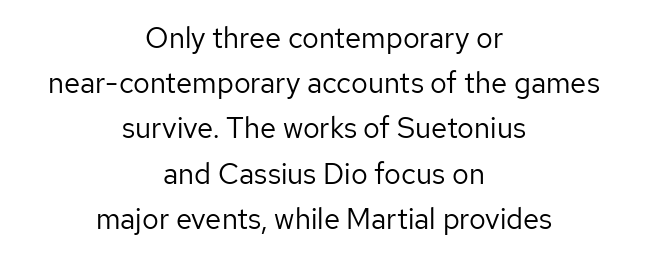
Varying glyph widths throughout — classic text-font behaviour. Visually the block forms a symmetrical silhouette, jagged on both flanks. Each row of text sits above clean, open space. Letterform terminals end flat and unadorned throughout the passage. How are the letters spaced? Ordinarily, with no added tracking.
